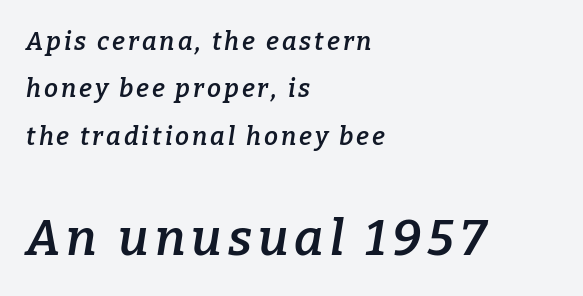
Glance below the letters and you will spot only blank space. Quick note: italic. The later block is typeset at a bigger size than the earlier block. Each letter keeps its own natural width here, so spacing adapts to shape. These words are printed semibold, heavier than regular yet not bold. The passage shown is typeset with a serif family.
